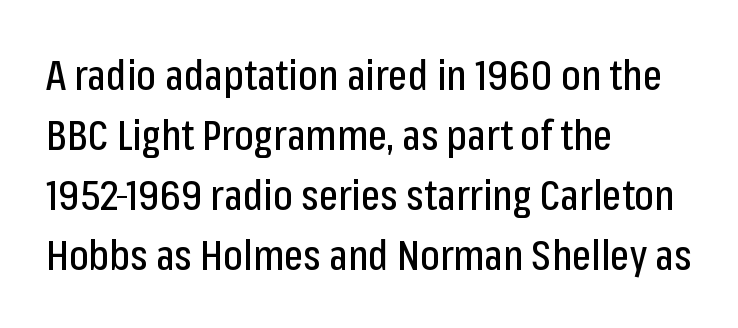
Q: Is the text italic (slanted)? A: No, it is upright.
Q: Is the typeface a serif or a sans-serif typeface? A: Sans-serif.
Q: Is the text underlined? A: No.
Q: How is the paragraph aligned? A: Left-aligned.
Q: Is the spacing between letters normal or unusually wide? A: Normal.
Q: Is the spacing between lines tight, normal or loose? A: Normal.
Q: Width (condensed, normal, or wide)? A: Condensed.
Q: Stroke contrast? A: Low.
Q: x-height? A: Medium.
Q: Monospaced? A: No.
